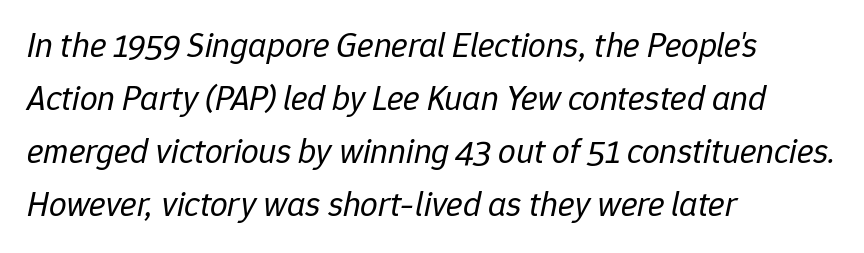
The image shows 35 px regular-weight type, italic (leaning right); set left-aligned, normal line spacing (1.51x), normal letter spacing, not underlined; low stroke contrast and a medium x-height.
